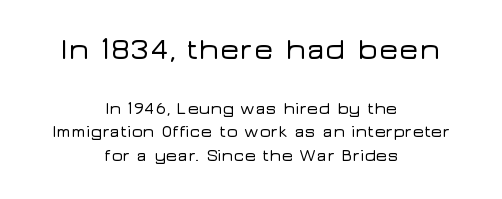
{"serif": "no", "italic": "no", "width": "wide", "stroke_contrast": "low", "x_height": "medium", "monospaced": "no", "underline": "no", "align": "center", "line_spacing": "normal", "line_spacing_ratio": 1.39, "letter_spacing": "normal", "letter_spacing_em": 0.0, "larger_block": "first", "size_ratio": 1.76, "glyph_px": 30}
